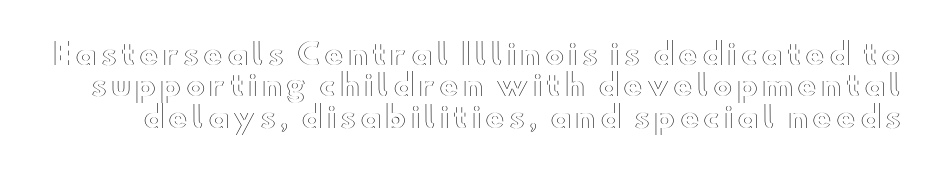
Q: Is the text italic (slanted)? A: No, it is upright.
Q: Is the text underlined? A: No.
Q: Is the spacing between lines tight, normal or loose? A: Tight.
Q: Width (condensed, normal, or wide)? A: Wide.
Q: x-height? A: Small.
Q: Monospaced? A: No.
